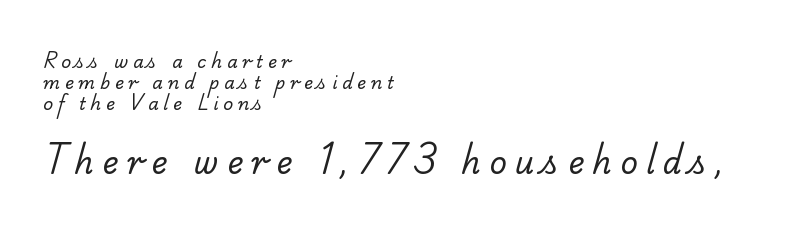
The image shows 30 px regular-weight type; set left-aligned, line spacing 1.23x, unusually wide letter spacing (+0.28 em), not underlined; the second (bottom) block is 1.76x larger; low stroke contrast and a small x-height.
